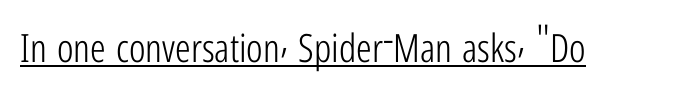
Q: Is the text bold? A: No.
Q: Is the text italic (slanted)? A: No, it is upright.
Q: Is the typeface a serif or a sans-serif typeface? A: Sans-serif.
Q: Is the text underlined? A: Yes.
Q: Is the spacing between letters normal or unusually wide? A: Normal.
Q: Width (condensed, normal, or wide)? A: Condensed.
Q: Stroke contrast? A: Low.
Q: x-height? A: Medium.
Q: Monospaced? A: No.
